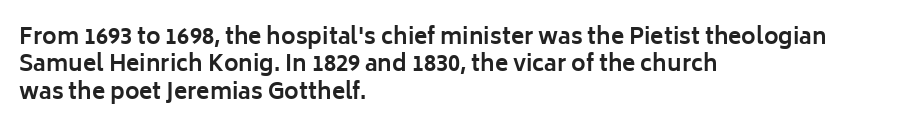
The image shows 22 px bold type, upright; set left-aligned, normal line spacing (1.25x), normal letter spacing, not underlined.
